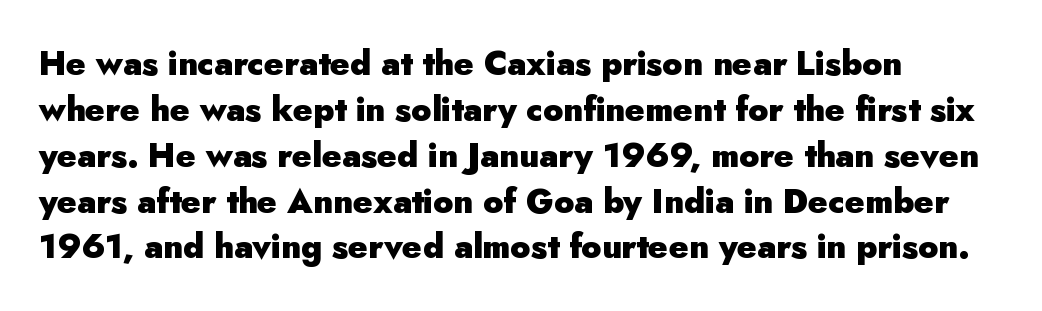
Decoration check: the copy has no underline. Grotesque or geometric, the face here clearly has no serifs. The text block is weighted toward the left margin, trailing off unevenly rightward. Nobody touched the tracking dial on this one. Is there much room between lines? A standard amount, neither cramped nor airy. The strokes are fattened all the way to bold.
